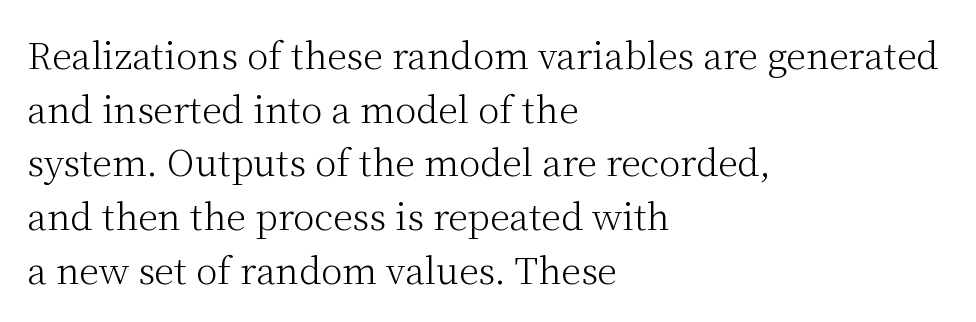
The image shows 36 px light serif type, upright; set left-aligned, normal line spacing (1.49x), normal letter spacing, not underlined; medium stroke contrast and a medium x-height.
